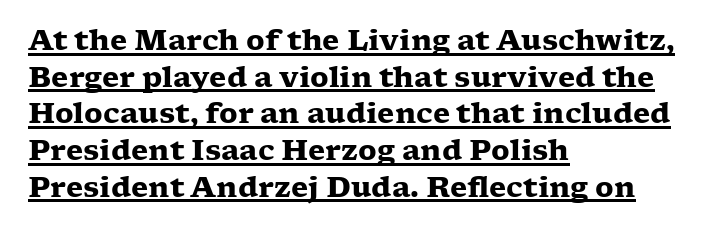
{"serif": "yes", "italic": "no", "bold": "yes", "weight": "heavy", "width": "wide", "stroke_contrast": "low", "x_height": "medium", "monospaced": "no", "underline": "yes", "align": "left", "line_spacing": "normal", "line_spacing_ratio": 1.31, "letter_spacing": "normal", "letter_spacing_em": 0.0, "glyph_px": 28}
